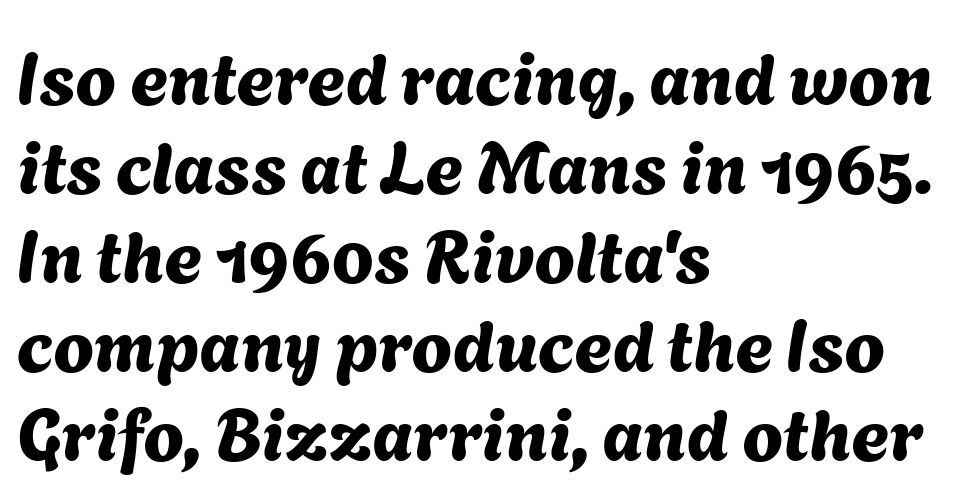
Q: Is the typeface a serif or a sans-serif typeface? A: Sans-serif.
Q: Is the text underlined? A: No.
Q: How is the paragraph aligned? A: Left-aligned.
Q: Is the spacing between letters normal or unusually wide? A: Normal.
Q: Width (condensed, normal, or wide)? A: Normal.
Q: Stroke contrast? A: Medium.
Q: x-height? A: Medium.
Q: Monospaced? A: No.
